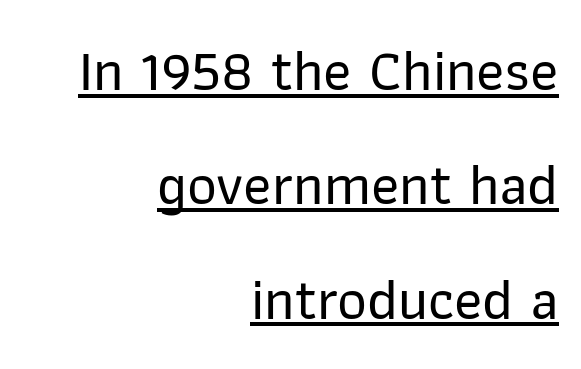
The image shows 58 px sans-serif type, upright; set right-aligned, loose line spacing (1.97x), normal letter spacing, underlined; low stroke contrast and a medium x-height.
